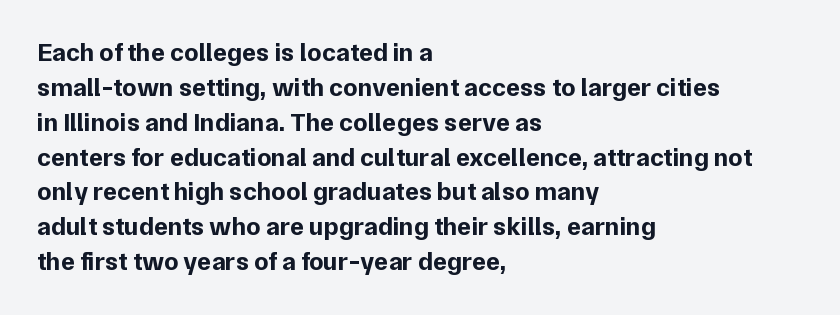
The image shows 26 px bold type, upright; set left-aligned, normal line spacing (1.34x), normal letter spacing, not underlined.
